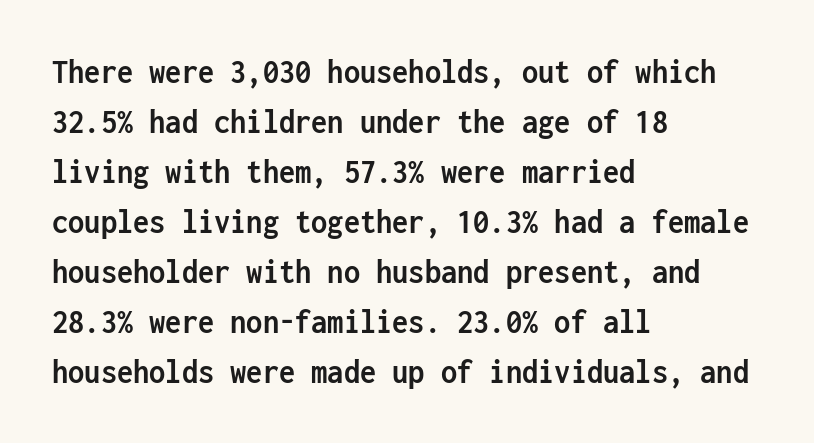
Q: Is the text bold? A: Yes.
Q: Is the text italic (slanted)? A: No, it is upright.
Q: Is the typeface a serif or a sans-serif typeface? A: Sans-serif.
Q: Is the text underlined? A: No.
Q: How is the paragraph aligned? A: Left-aligned.
Q: Is the spacing between letters normal or unusually wide? A: Normal.
Q: Is the spacing between lines tight, normal or loose? A: Normal.
Q: Width (condensed, normal, or wide)? A: Condensed.
Q: Stroke contrast? A: Low.
Q: x-height? A: Medium.
Q: Monospaced? A: Yes.
